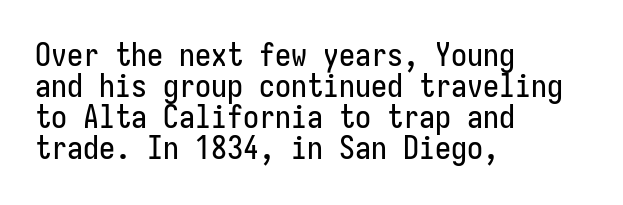
Q: Is the text italic (slanted)? A: No, it is upright.
Q: Is the typeface a serif or a sans-serif typeface? A: Sans-serif.
Q: Is the text underlined? A: No.
Q: How is the paragraph aligned? A: Left-aligned.
Q: Is the spacing between letters normal or unusually wide? A: Normal.
Q: Is the spacing between lines tight, normal or loose? A: Tight.
Q: Width (condensed, normal, or wide)? A: Condensed.
Q: Stroke contrast? A: Low.
Q: x-height? A: Medium.
